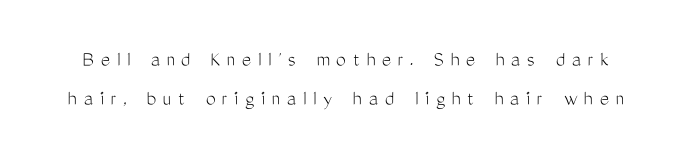
The image shows 22 px text type, upright; set line spacing 1.78x, unusually wide letter spacing (+0.3 em), not underlined.
